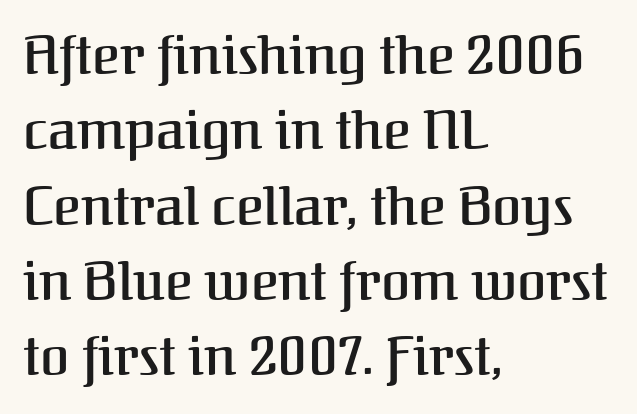
{"serif": "yes", "italic": "no", "bold": "semi", "weight": "semibold", "width": "normal", "stroke_contrast": "medium", "x_height": "medium", "monospaced": "no", "underline": "no", "align": "left", "line_spacing": "normal", "line_spacing_ratio": 1.42, "letter_spacing": "normal", "letter_spacing_em": 0.0, "glyph_px": 53}
